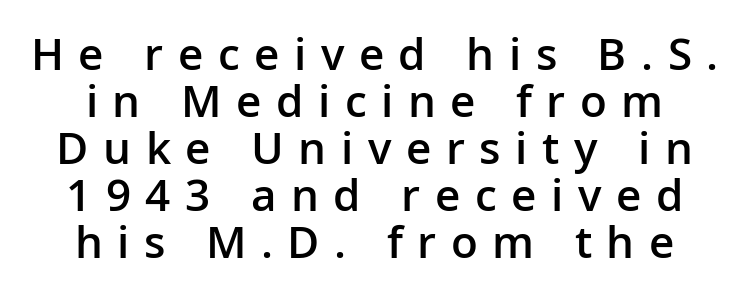
In terms of leading, this rendering errs on the cramped side. Letters rest on an invisible, unmarked baseline. You could not count columns in this text — the font is proportionally spaced. Unlike italic type, these characters show no tilt at all. The passage shown is typeset with a sans-serif family. Characters follow at a spacing far wider than the type designer built in.
